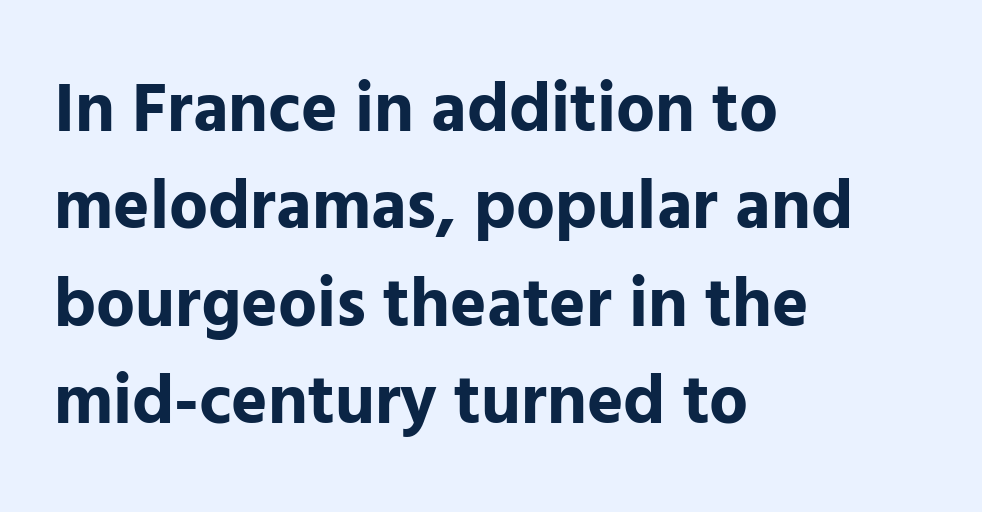
The image shows 69 px bold sans-serif type, upright; set left-aligned, normal line spacing (1.41x), normal letter spacing, not underlined; low stroke contrast and a medium x-height.
